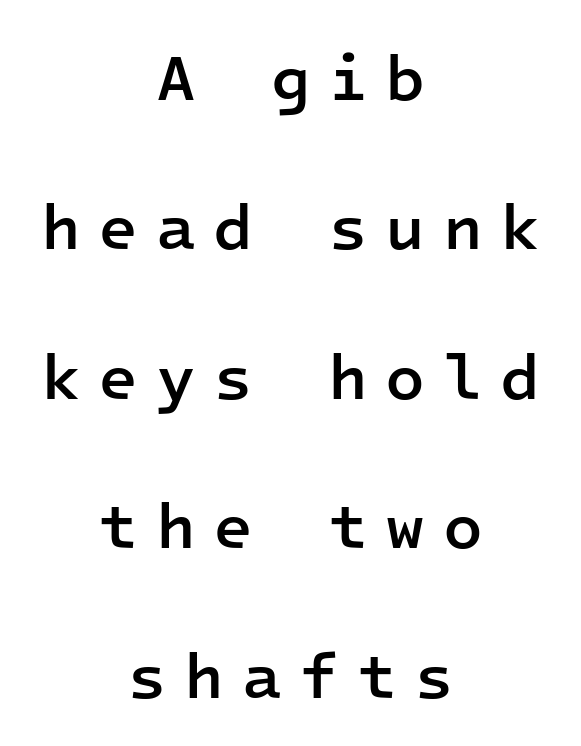
Q: Is the text bold? A: Semi-bold.
Q: Is the text italic (slanted)? A: No, it is upright.
Q: Is the typeface a serif or a sans-serif typeface? A: Sans-serif.
Q: Is the text underlined? A: No.
Q: How is the paragraph aligned? A: Centered.
Q: Is the spacing between letters normal or unusually wide? A: Unusually wide.
Q: Is the spacing between lines tight, normal or loose? A: Loose.
Q: Width (condensed, normal, or wide)? A: Normal.
Q: Stroke contrast? A: Low.
Q: x-height? A: Medium.
Q: Monospaced? A: Yes.
